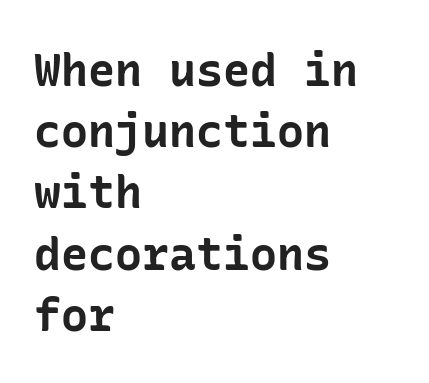
The type sits square on the baseline with zero lean. The typesetter chose a ragged-right arrangement here. Does the weight exceed regular? Yes, all the way to bold. Interline gaps are of average width in this sample.
